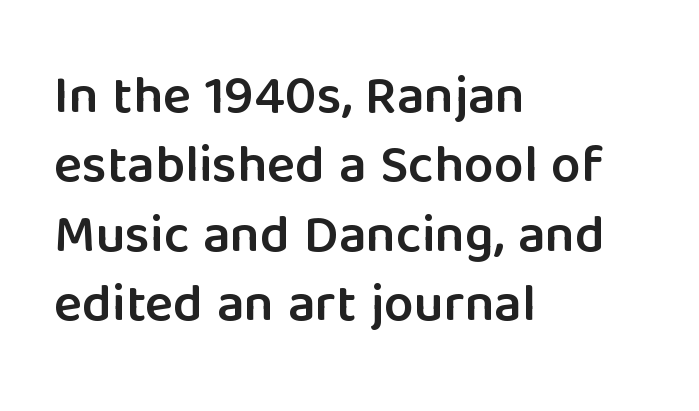
The typesetter chose a ragged-right arrangement here. Look at the bottom of the vertical strokes: they stop flat, with no serifs. Line spacing here is normal. Every letter is mildly thick-stroked: semibold rather than bold. Think of a printed novel: that variable character pitch is what you see here. The letters sit at their default tracking, neither squeezed nor spread.
